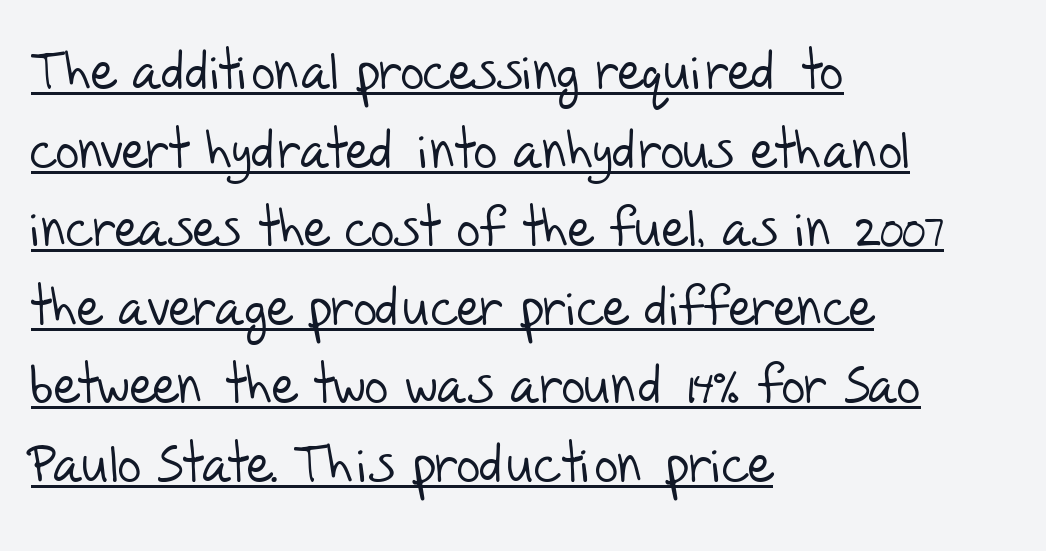
Is there much room between lines? A standard amount, neither cramped nor airy. This reads as an unemphasized weight, regular at the heaviest. A typesetter would call this proportional, since set widths differ per character. Check where the strokes stop: nothing finishes them off — pure sans.
